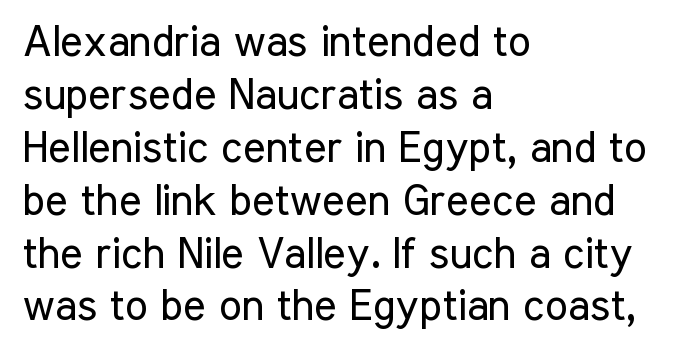
Is there any slant? The stems are plumb. The glyphs in this specimen are sans serif. The lines are quadded left. Note the varied advance widths — an 'i' is clearly narrower than an 'm'. Type without underlining.
